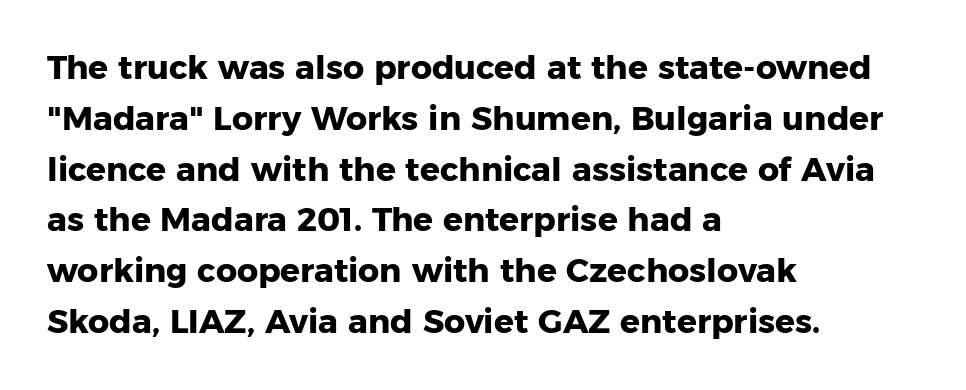
{"serif": "no", "italic": "no", "bold": "yes", "weight": "heavy", "width": "normal", "stroke_contrast": "low", "x_height": "medium", "monospaced": "no", "underline": "no", "align": "left", "line_spacing": "normal", "line_spacing_ratio": 1.54, "letter_spacing": "normal", "letter_spacing_em": 0.0, "glyph_px": 33}
